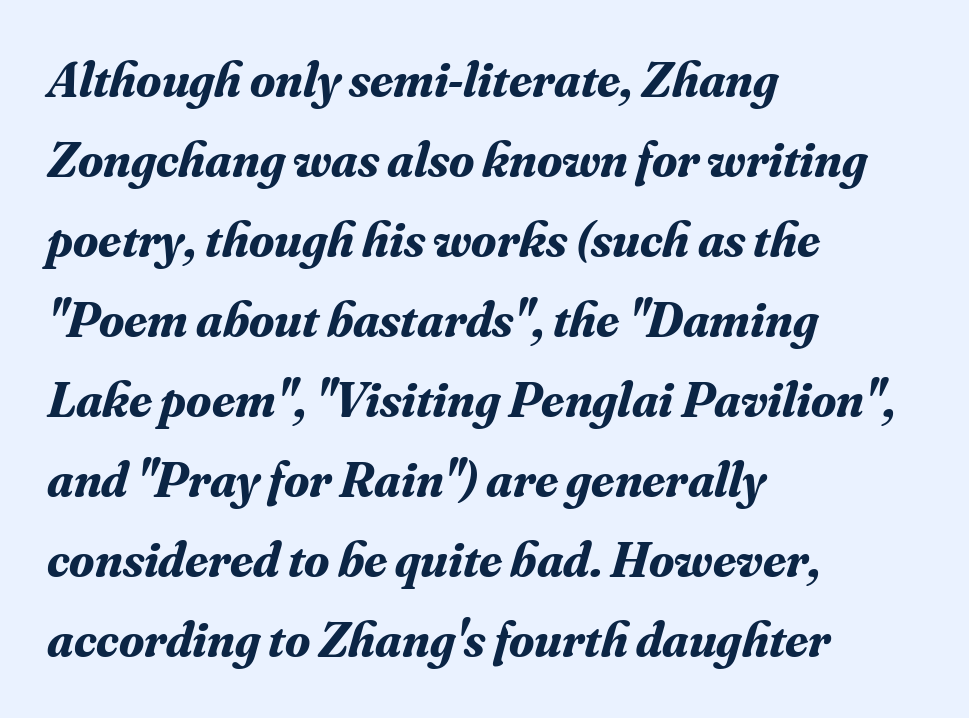
{"serif": "yes", "italic": "yes", "lean": "right", "slant_degrees": 16, "bold": "yes", "weight": "bold", "width": "normal", "stroke_contrast": "medium", "x_height": "small", "monospaced": "no", "underline": "no", "align": "left", "line_spacing": "normal", "line_spacing_ratio": 1.57, "letter_spacing": "normal", "letter_spacing_em": 0.0, "glyph_px": 51}
